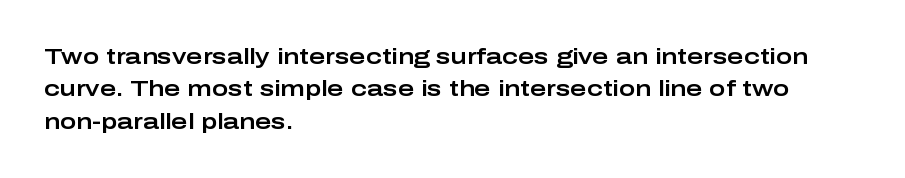
Bare-footed words on every line. The space between consecutive lines is moderate. Caption: standard tracking, unaltered. The lettering holds an erect, upright posture throughout. The text block is weighted toward the left margin, trailing off unevenly rightward.
